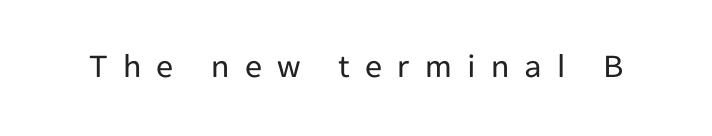
The image shows 34 px regular-weight sans-serif type, upright; set unusually wide letter spacing (+0.45 em), not underlined; low stroke contrast and a medium x-height.
